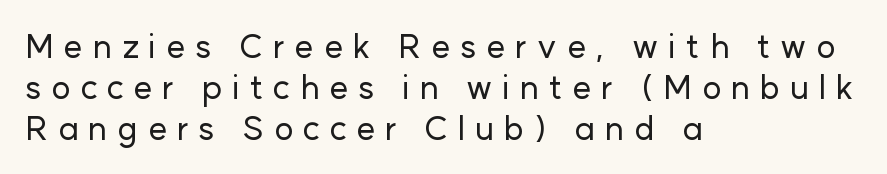
Q: Is the text italic (slanted)? A: No, it is upright.
Q: Is the typeface a serif or a sans-serif typeface? A: Sans-serif.
Q: Is the text underlined? A: No.
Q: How is the paragraph aligned? A: Left-aligned.
Q: Is the spacing between letters normal or unusually wide? A: Unusually wide.
Q: Width (condensed, normal, or wide)? A: Normal.
Q: Stroke contrast? A: Low.
Q: x-height? A: Medium.
Q: Monospaced? A: No.
